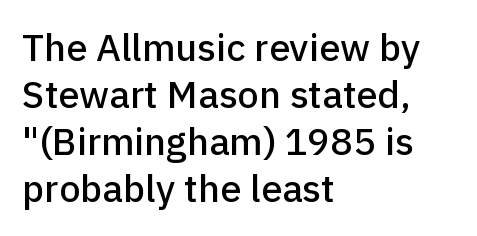
{"serif": "no", "italic": "no", "width": "normal", "stroke_contrast": "low", "x_height": "medium", "monospaced": "no", "underline": "no", "align": "left", "line_spacing_ratio": 1.24, "letter_spacing": "normal", "letter_spacing_em": 0.0, "glyph_px": 38}
